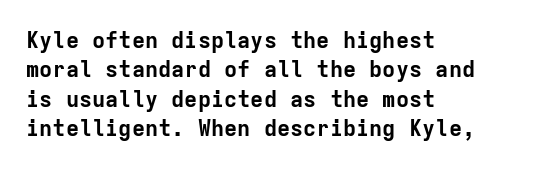
{"italic": "no", "bold": "yes", "underline": "no", "align": "left", "line_spacing": "normal", "line_spacing_ratio": 1.34, "letter_spacing": "normal", "letter_spacing_em": 0.0, "glyph_px": 22}
